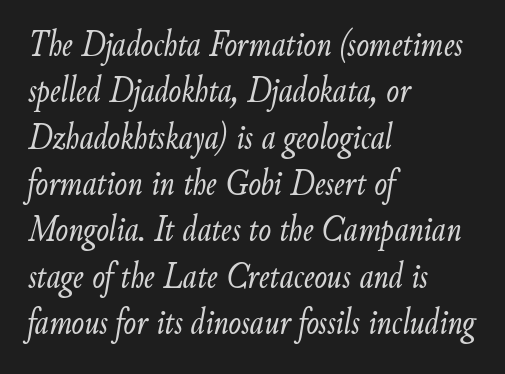
Slant detected: the letters are inclined. Caption: multi-line text, flush left, ragged right. Check under the words: just untouched page. No heavy texture on the line: the type isn't bold.
